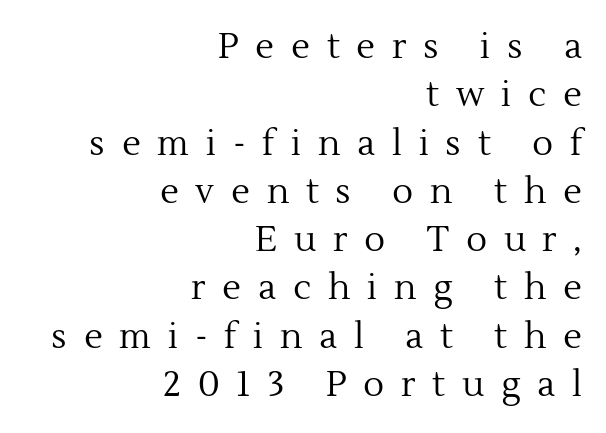
Q: Is the text bold? A: No.
Q: Is the text italic (slanted)? A: No, it is upright.
Q: Is the typeface a serif or a sans-serif typeface? A: Serif.
Q: Is the text underlined? A: No.
Q: How is the paragraph aligned? A: Right-aligned.
Q: Is the spacing between letters normal or unusually wide? A: Unusually wide.
Q: Is the spacing between lines tight, normal or loose? A: Normal.
Q: Width (condensed, normal, or wide)? A: Normal.
Q: x-height? A: Medium.
Q: Monospaced? A: No.
